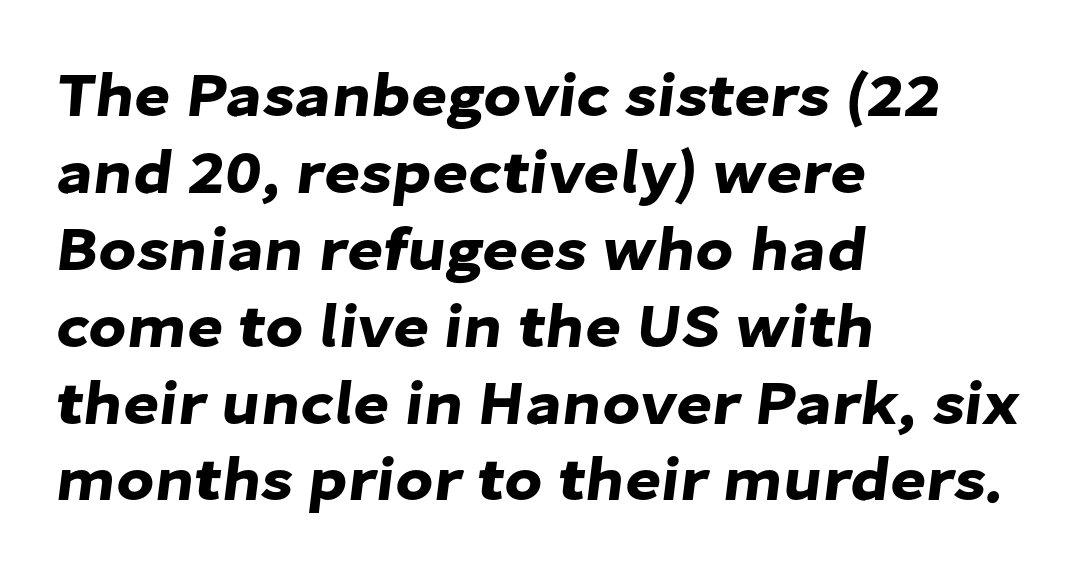
A typesetter would call this proportional, since set widths differ per character. The designer went with a sans here, leaving each stem footless. Inter-character spacing is left at the font's built-in metrics. Letters rest on an invisible, unmarked baseline.
